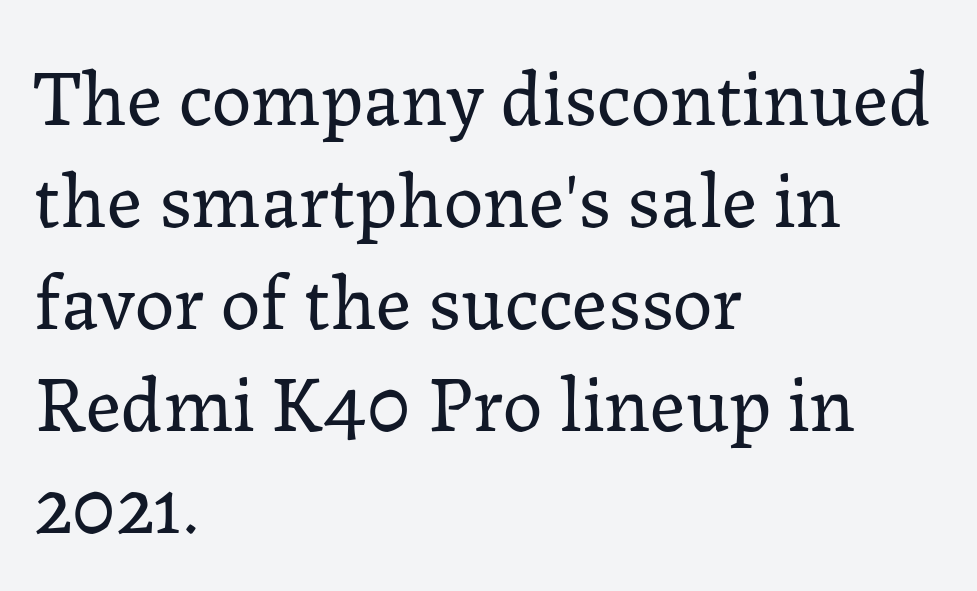
The image shows 79 px regular-weight serif type, upright; set left-aligned, normal line spacing (1.29x), normal letter spacing, not underlined; low stroke contrast and a medium x-height.
